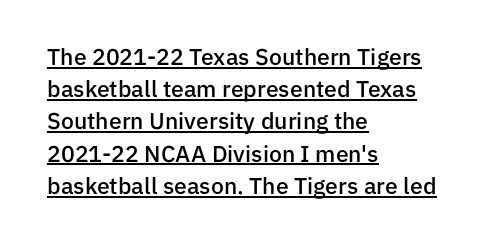
{"italic": "no", "bold": "semi", "underline": "yes", "align": "left", "line_spacing": "normal", "line_spacing_ratio": 1.4, "letter_spacing": "normal", "letter_spacing_em": 0.0, "glyph_px": 23}
